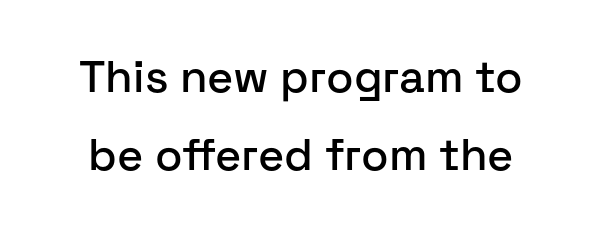
{"serif": "no", "italic": "no", "width": "normal", "stroke_contrast": "low", "x_height": "medium", "monospaced": "no", "underline": "no", "line_spacing_ratio": 1.73, "letter_spacing": "normal", "letter_spacing_em": 0.0, "glyph_px": 45}
